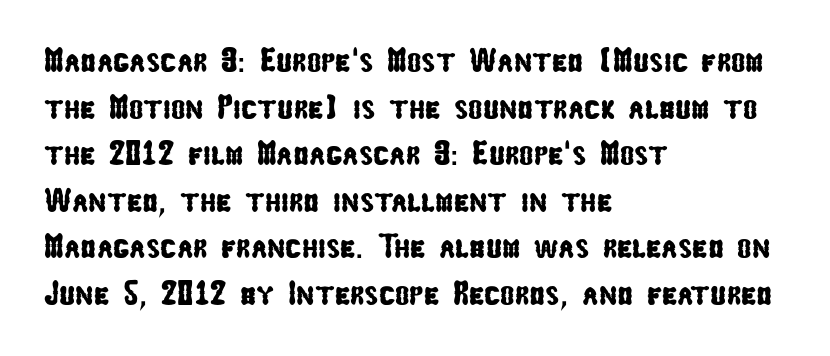
This block has exactly the height ordinary leading produces. Spacing verdict: proportional, widths tailored to each character. The passage shown has conventional tracking throughout. Short and long lines alike share a common starting point at left. The font family rendered here belongs to the sans-serif group.
